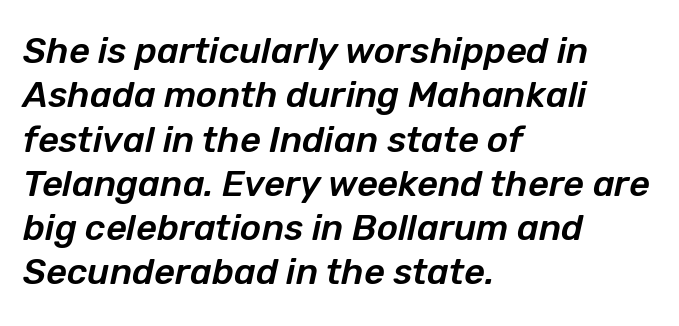
Q: Is the text italic (slanted)? A: Yes, it leans right by about 12 degrees.
Q: Is the text underlined? A: No.
Q: How is the paragraph aligned? A: Left-aligned.
Q: Is the spacing between letters normal or unusually wide? A: Normal.
Q: Width (condensed, normal, or wide)? A: Normal.
Q: Stroke contrast? A: Low.
Q: x-height? A: Medium.
Q: Monospaced? A: No.
